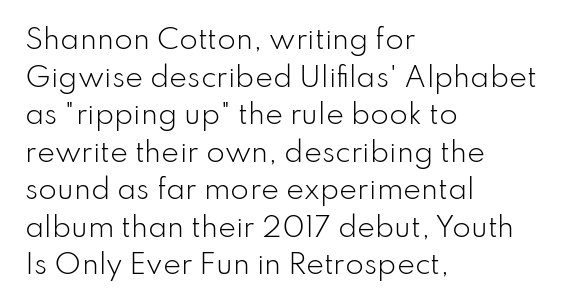
Q: Is the text bold? A: No.
Q: Is the text italic (slanted)? A: No, it is upright.
Q: Is the text underlined? A: No.
Q: How is the paragraph aligned? A: Left-aligned.
Q: Is the spacing between letters normal or unusually wide? A: Normal.
Q: Is the spacing between lines tight, normal or loose? A: Normal.
